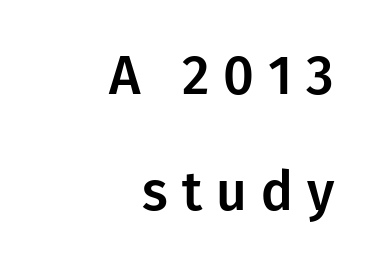
Grotesque or geometric, the face here clearly has no serifs. No word sits above an underline. This rendering widens character spacing well past its baseline value. No italicization has been applied; the sample stays upright. Each letter keeps its own natural width here, so spacing adapts to shape. Right-aligned paragraph, ragged on the left.
